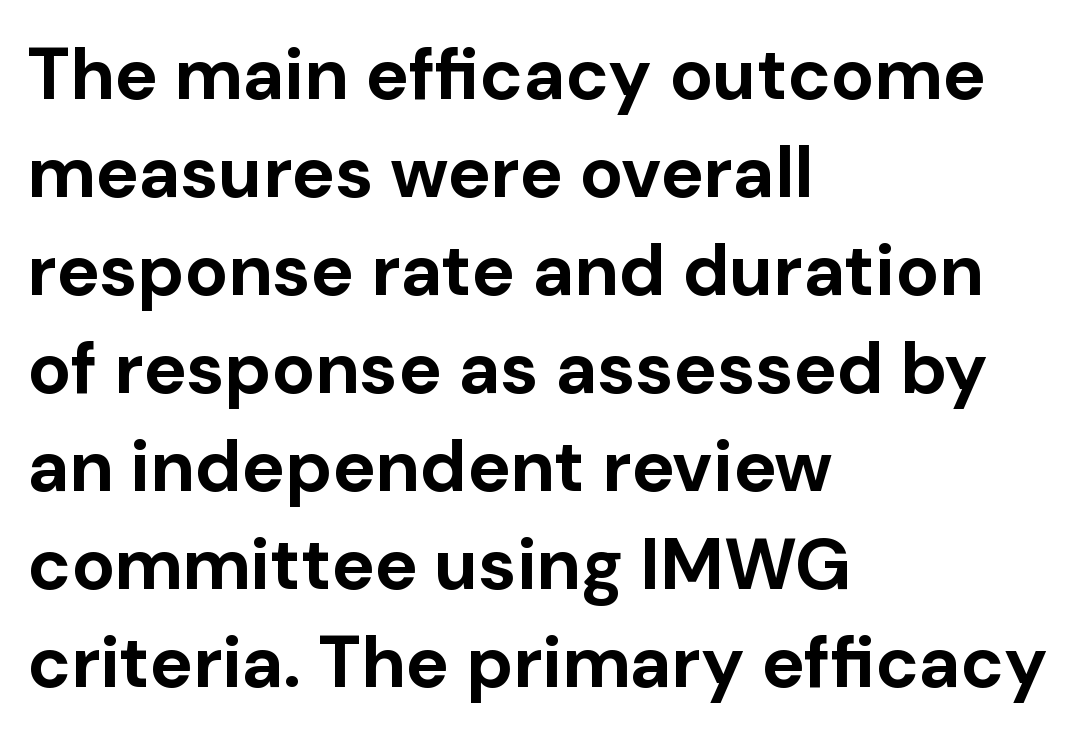
{"serif": "no", "italic": "no", "bold": "yes", "weight": "bold", "width": "normal", "stroke_contrast": "low", "x_height": "medium", "monospaced": "no", "underline": "no", "align": "left", "line_spacing": "normal", "line_spacing_ratio": 1.36, "letter_spacing": "normal", "letter_spacing_em": 0.0, "glyph_px": 72}
